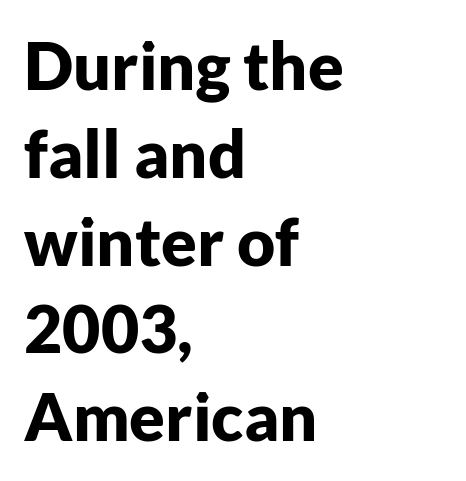
The image shows 66 px bold sans-serif type, upright; set left-aligned, normal line spacing (1.33x), normal letter spacing, not underlined; low stroke contrast and a medium x-height.
